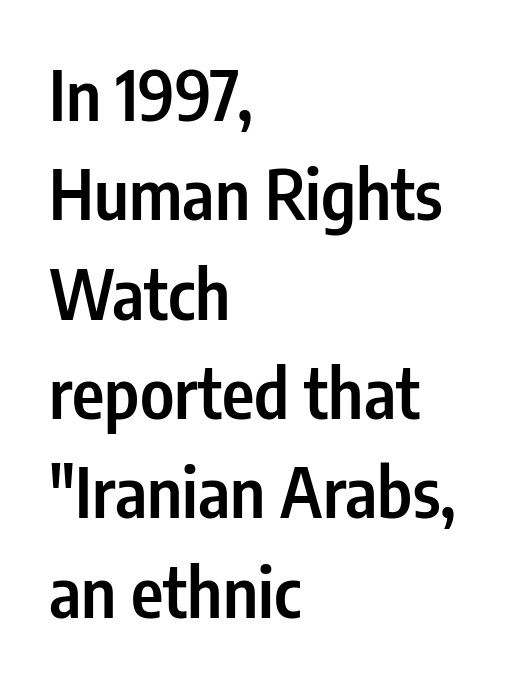
Does the weight exceed regular? Yes, but only to semibold. If you drew a line through each stem, it would be perfectly vertical. Default kerning and tracking; the words read as compact shapes. Every row of glyphs begins at an identical x-position on the left. Compared with typical paragraphs, the rows here are spaced about the same. Anything drawn beneath the words? Only blank space.
